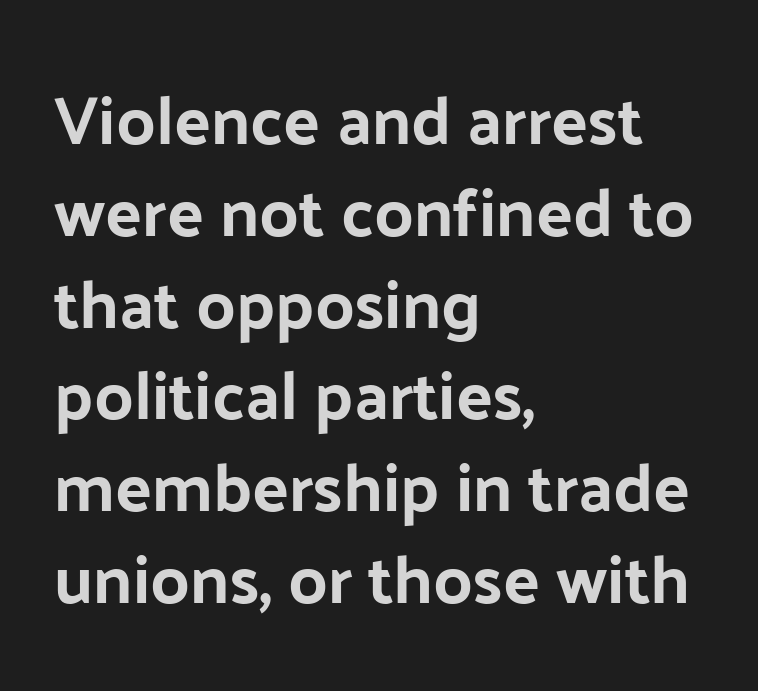
The foot of each line stays bare and open. The text was rendered using a sans face with plain stroke endings. Each letter keeps its own natural width here, so spacing adapts to shape. Quick note: interline space is typical. The gaps between neighbouring characters are ordinary and unremarkable.
